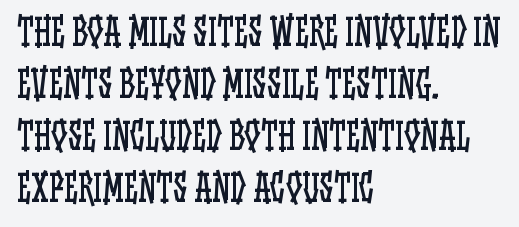
{"italic": "no", "bold": "no", "weight": "regular", "width": "condensed", "stroke_contrast": "low", "x_height": "large", "monospaced": "no", "underline": "no", "align": "left", "line_spacing": "normal", "line_spacing_ratio": 1.44, "letter_spacing": "normal", "letter_spacing_em": 0.0, "glyph_px": 36}
